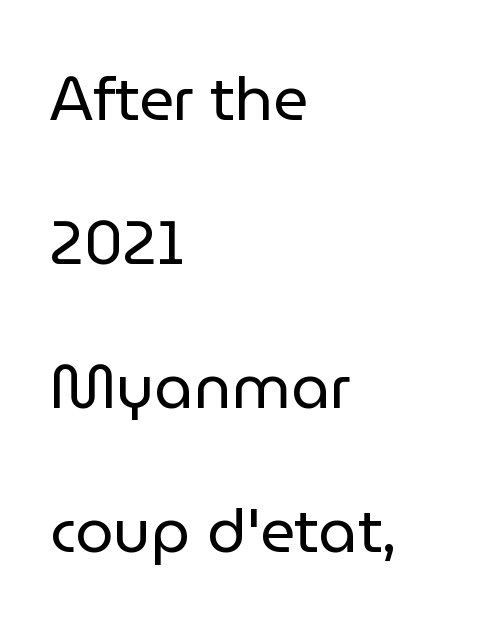
The image shows 61 px regular-weight sans-serif type, upright; set left-aligned, loose line spacing (2.36x), normal letter spacing, not underlined; low stroke contrast and a medium x-height.
